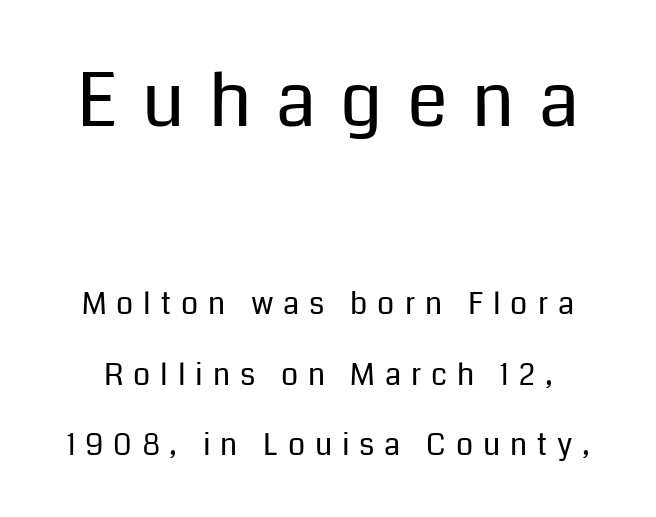
No heavy texture on the line: the type isn't bold. Substantial extra tracking has been applied to these lines. Rows of type keep a wide berth in the vertical direction. The emphasis by scale lands on block number one, above.
